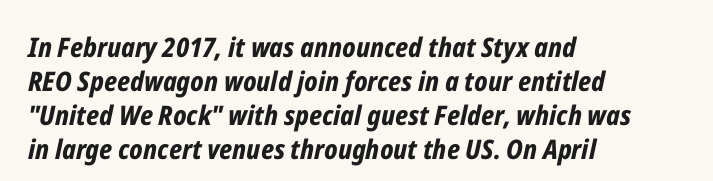
Q: Is the text bold? A: Yes.
Q: Is the text italic (slanted)? A: Yes, it leans right by about 12 degrees.
Q: Is the text underlined? A: No.
Q: How is the paragraph aligned? A: Left-aligned.
Q: Is the spacing between letters normal or unusually wide? A: Normal.
Q: Is the spacing between lines tight, normal or loose? A: Normal.
